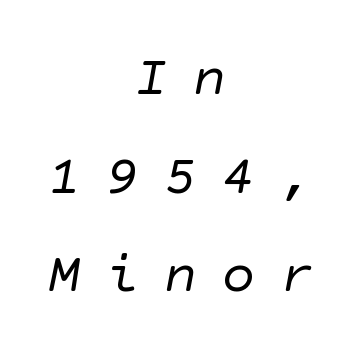
The image shows 57 px regular-weight sans-serif type; set centered, line spacing 1.73x, unusually wide letter spacing (+0.42 em), not underlined; low stroke contrast and a large x-height.
